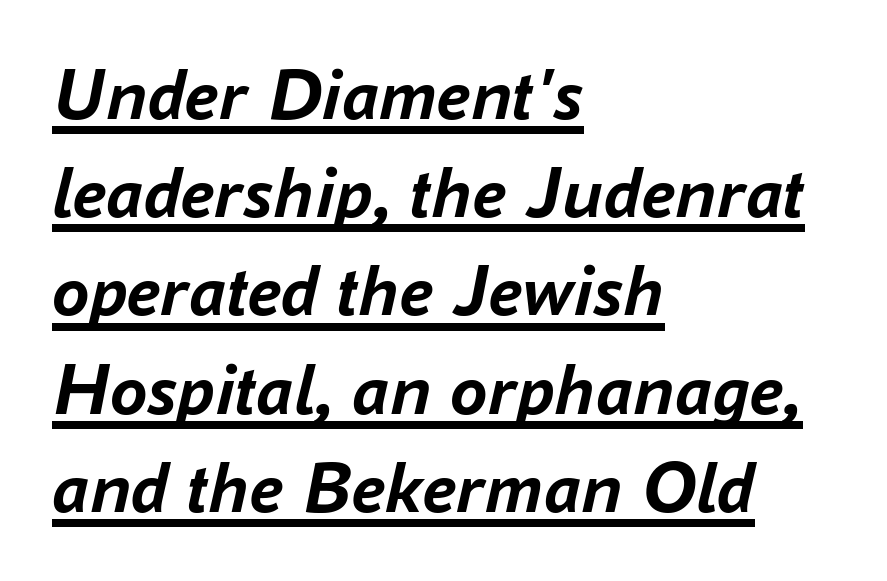
Q: Is the text bold? A: Yes.
Q: Is the text italic (slanted)? A: Yes, it leans right by about 16 degrees.
Q: Is the text underlined? A: Yes.
Q: How is the paragraph aligned? A: Left-aligned.
Q: Is the spacing between letters normal or unusually wide? A: Normal.
Q: Is the spacing between lines tight, normal or loose? A: Normal.
Q: Width (condensed, normal, or wide)? A: Normal.
Q: Stroke contrast? A: Low.
Q: x-height? A: Medium.
Q: Monospaced? A: No.
